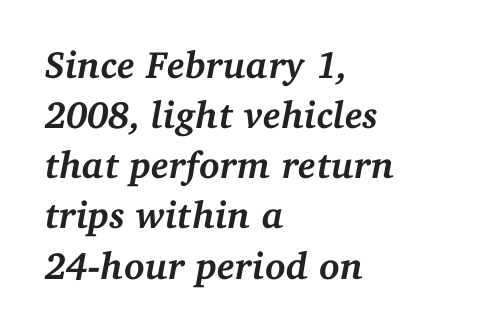
Q: Is the text bold? A: Yes.
Q: Is the text italic (slanted)? A: Yes, it leans right by about 11 degrees.
Q: Is the typeface a serif or a sans-serif typeface? A: Serif.
Q: Is the text underlined? A: No.
Q: How is the paragraph aligned? A: Left-aligned.
Q: Is the spacing between letters normal or unusually wide? A: Normal.
Q: Is the spacing between lines tight, normal or loose? A: Normal.
Q: Width (condensed, normal, or wide)? A: Normal.
Q: Stroke contrast? A: Medium.
Q: x-height? A: Medium.
Q: Monospaced? A: No.
